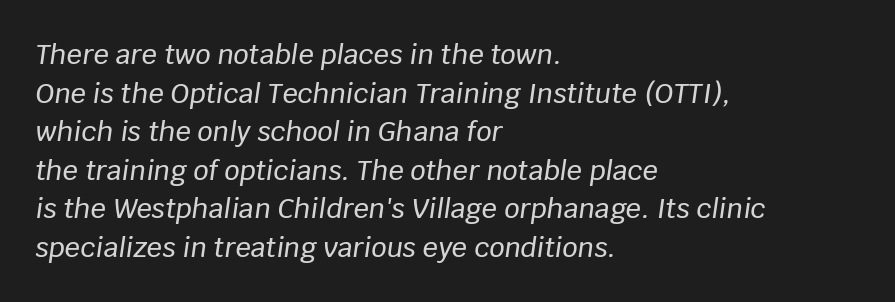
These lines are set flush left with a ragged right edge. Is there much room between lines? A standard amount, neither cramped nor airy. The text carries the slant typical of an italic or oblique font. Words appear dense and cohesive because spacing is normal. Check under the words: just untouched page.
